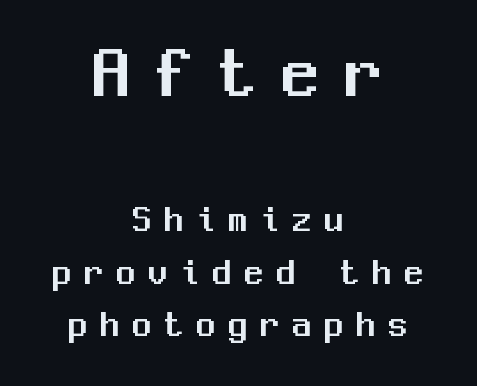
Q: Is the text italic (slanted)? A: No, it is upright.
Q: Is the typeface a serif or a sans-serif typeface? A: Sans-serif.
Q: Is the text underlined? A: No.
Q: How is the paragraph aligned? A: Centered.
Q: Is the spacing between letters normal or unusually wide? A: Unusually wide.
Q: Is the spacing between lines tight, normal or loose? A: Normal.
Q: Which block of text is set in a larger size, the first (top) or the second (bottom)? A: The first (top) one.
Q: Width (condensed, normal, or wide)? A: Normal.
Q: Stroke contrast? A: Medium.
Q: x-height? A: Medium.
Q: Monospaced? A: Yes.
